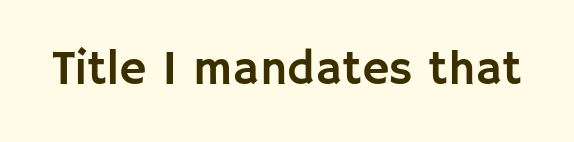
{"serif": "no", "italic": "no", "width": "normal", "stroke_contrast": "low", "x_height": "large", "monospaced": "no", "underline": "no", "letter_spacing": "normal", "letter_spacing_em": 0.0, "glyph_px": 47}
